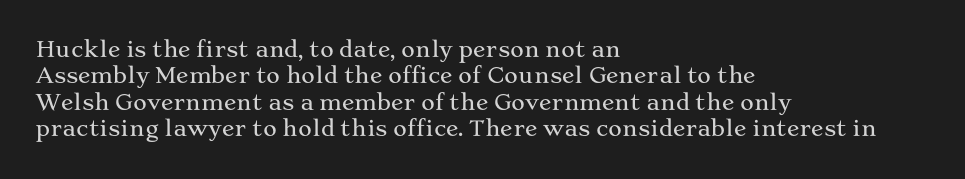
{"italic": "no", "underline": "no", "align": "left", "line_spacing": "normal", "line_spacing_ratio": 1.26, "letter_spacing": "normal", "letter_spacing_em": 0.0, "glyph_px": 21}
